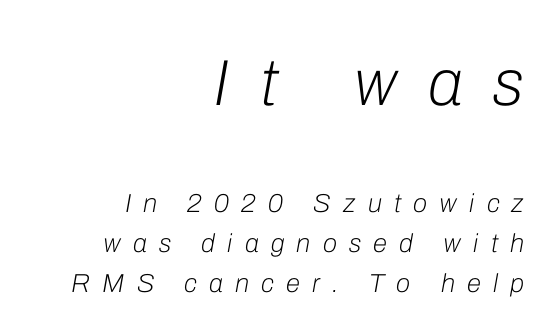
Q: Is the text bold? A: No.
Q: Is the text italic (slanted)? A: Yes, it leans right by about 10 degrees.
Q: Is the text underlined? A: No.
Q: How is the paragraph aligned? A: Right-aligned.
Q: Is the spacing between letters normal or unusually wide? A: Unusually wide.
Q: Is the spacing between lines tight, normal or loose? A: Normal.
Q: Which block of text is set in a larger size, the first (top) or the second (bottom)? A: The first (top) one.
Q: Width (condensed, normal, or wide)? A: Normal.
Q: Stroke contrast? A: Low.
Q: x-height? A: Medium.
Q: Monospaced? A: No.
